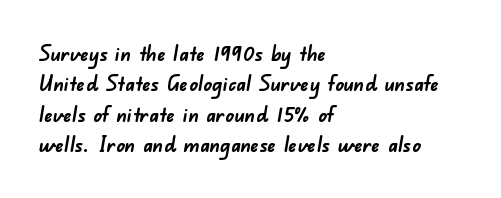
Q: Is the text bold? A: Yes.
Q: Is the text underlined? A: No.
Q: How is the paragraph aligned? A: Left-aligned.
Q: Is the spacing between letters normal or unusually wide? A: Normal.
Q: Is the spacing between lines tight, normal or loose? A: Normal.
